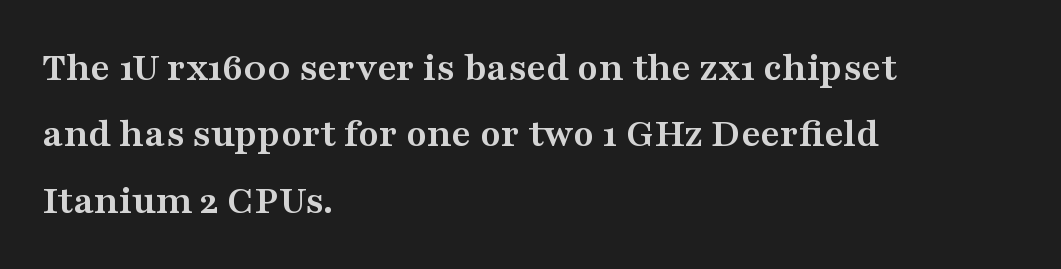
{"serif": "yes", "italic": "no", "bold": "yes", "weight": "semibold", "width": "wide", "stroke_contrast": "medium", "x_height": "medium", "monospaced": "no", "underline": "no", "align": "left", "line_spacing": "normal", "line_spacing_ratio": 1.58, "letter_spacing": "normal", "letter_spacing_em": 0.0, "glyph_px": 42}
